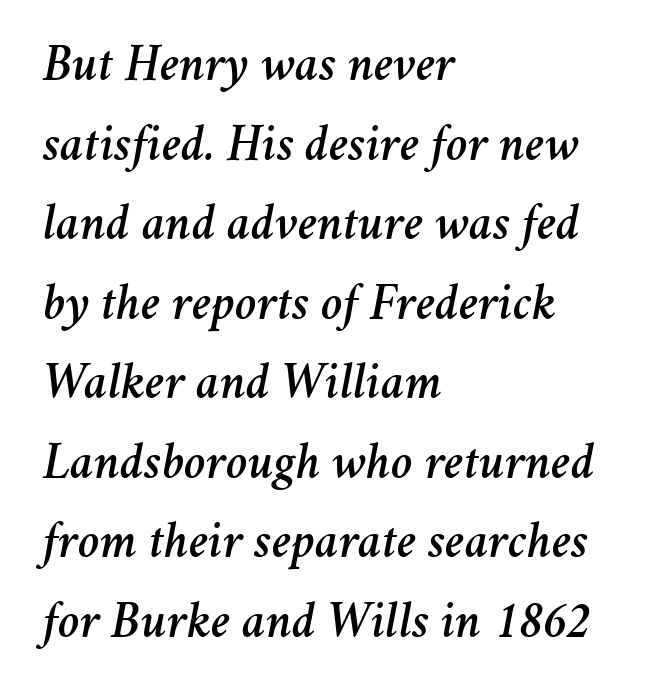
{"italic": "yes", "lean": "right", "slant_degrees": 11, "width": "normal", "stroke_contrast": "medium", "x_height": "medium", "monospaced": "no", "underline": "no", "align": "left", "line_spacing": "normal", "line_spacing_ratio": 1.53, "letter_spacing": "normal", "letter_spacing_em": 0.0, "glyph_px": 52}
